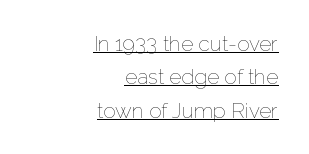
{"italic": "no", "bold": "no", "underline": "yes", "align": "right", "line_spacing": "normal", "line_spacing_ratio": 1.59, "letter_spacing": "normal", "letter_spacing_em": 0.0, "glyph_px": 21}
